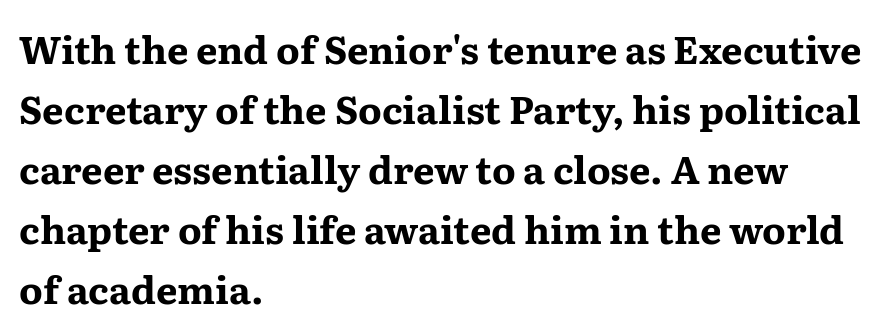
Q: Is the text bold? A: Yes.
Q: Is the text italic (slanted)? A: No, it is upright.
Q: Is the typeface a serif or a sans-serif typeface? A: Serif.
Q: Is the text underlined? A: No.
Q: How is the paragraph aligned? A: Left-aligned.
Q: Is the spacing between letters normal or unusually wide? A: Normal.
Q: Is the spacing between lines tight, normal or loose? A: Normal.
Q: Width (condensed, normal, or wide)? A: Wide.
Q: Stroke contrast? A: Medium.
Q: x-height? A: Medium.
Q: Monospaced? A: No.
